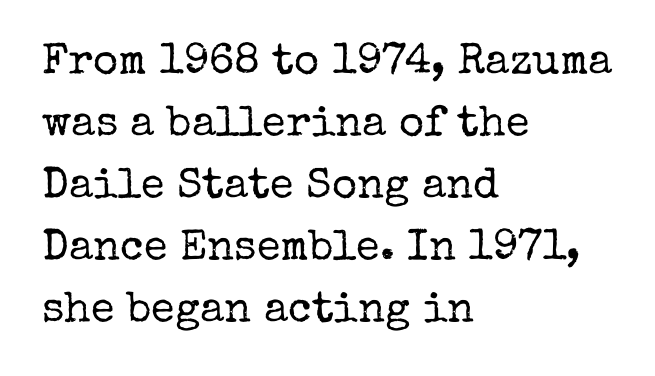
The image shows 43 px regular-weight serif type, upright; set left-aligned, normal line spacing (1.44x), normal letter spacing, not underlined; low stroke contrast and a medium x-height.
